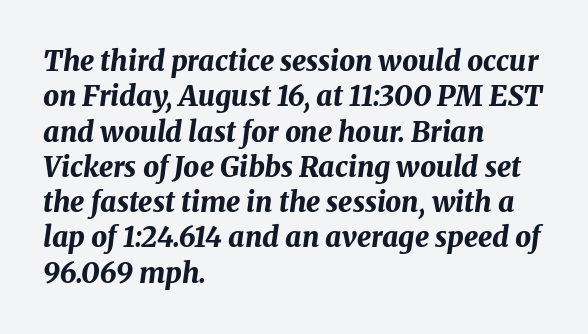
The image shows 28 px bold type, italic (leaning right); set left-aligned, normal line spacing (1.26x), normal letter spacing, not underlined; medium stroke contrast and a medium x-height.
